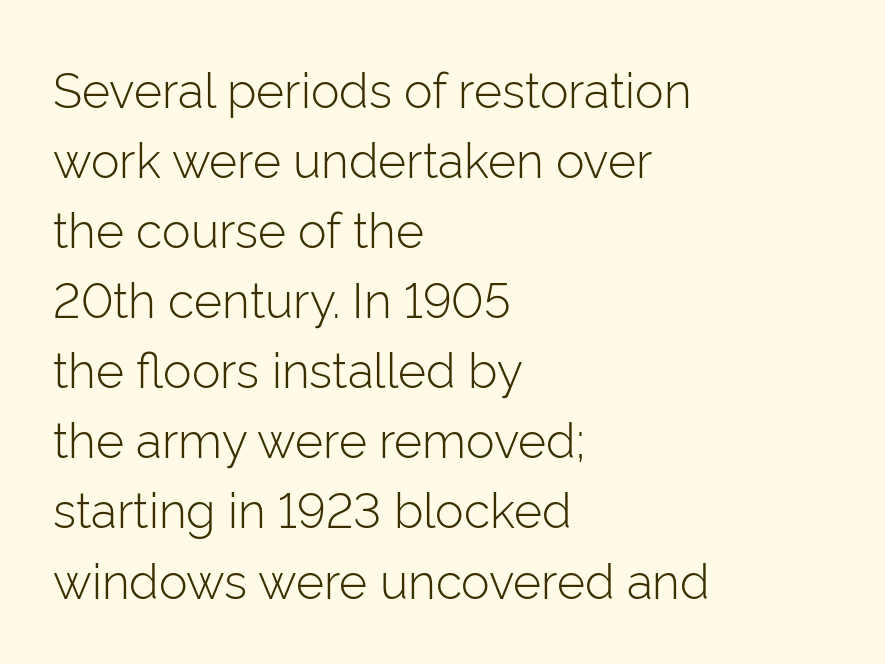
Q: Is the text bold? A: No.
Q: Is the text italic (slanted)? A: No, it is upright.
Q: Is the typeface a serif or a sans-serif typeface? A: Sans-serif.
Q: Is the text underlined? A: No.
Q: How is the paragraph aligned? A: Left-aligned.
Q: Is the spacing between letters normal or unusually wide? A: Normal.
Q: Is the spacing between lines tight, normal or loose? A: Normal.
Q: Width (condensed, normal, or wide)? A: Normal.
Q: Stroke contrast? A: Low.
Q: x-height? A: Medium.
Q: Monospaced? A: No.
